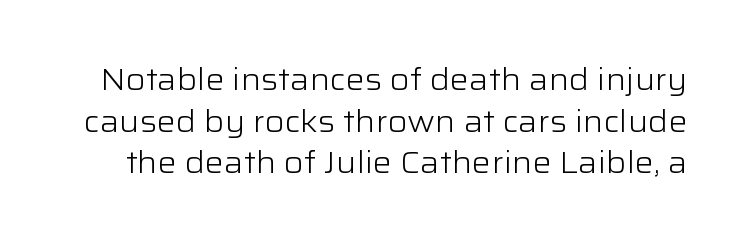
Q: Is the text bold? A: No.
Q: Is the text italic (slanted)? A: No, it is upright.
Q: Is the typeface a serif or a sans-serif typeface? A: Sans-serif.
Q: Is the text underlined? A: No.
Q: Is the spacing between letters normal or unusually wide? A: Normal.
Q: Is the spacing between lines tight, normal or loose? A: Normal.
Q: Width (condensed, normal, or wide)? A: Wide.
Q: Stroke contrast? A: Low.
Q: x-height? A: Medium.
Q: Monospaced? A: No.
